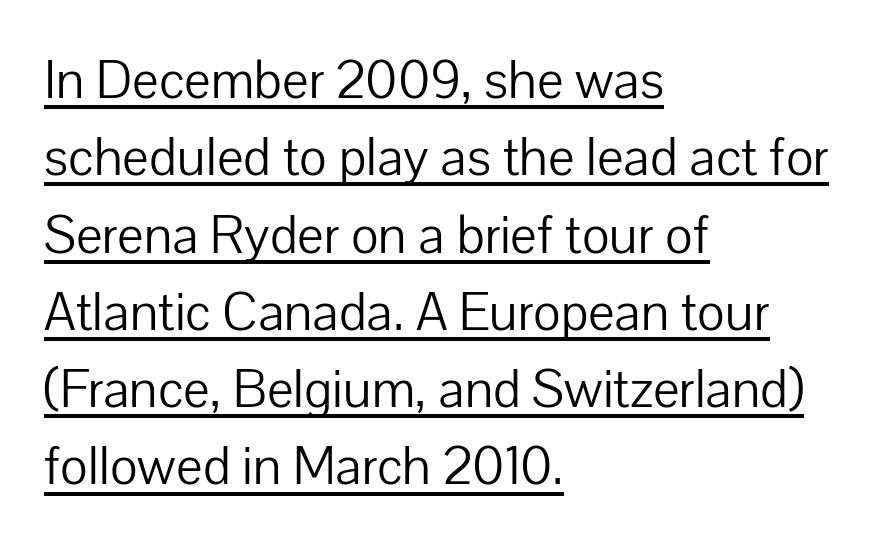
Horizontally, the lines are justified to the leading edge only. Tall strokes in this sample are plumb rather than angled. Successive baselines arrive at the customary interval. Does a line run under the words? Yes, clearly. Heaviness? Minimal to ordinary, like unemphasized prose. Look at the bottom of the vertical strokes: they stop flat, with no serifs.
